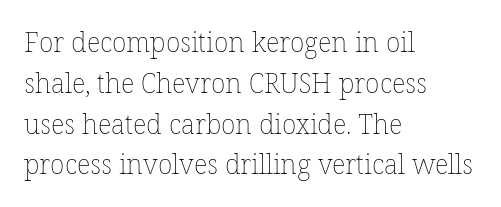
The passage shown stacks its lines at a standard gap. Plain, unruled lines of type. Summary of weight: not heavy and not bold. The rendering keeps characters at their native spacing. Notice how the stems are strictly vertical — no italics here.
